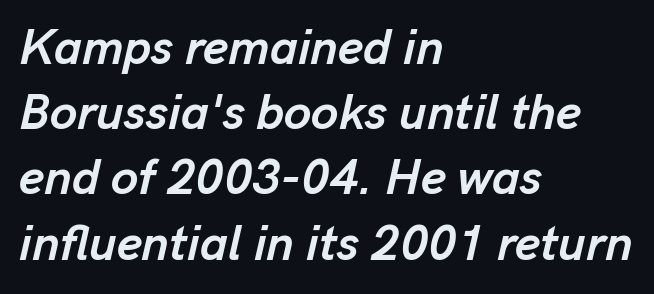
The face used here has a pronounced slope to its letters. The rendering anchors every line to the left-hand side. The gaps between neighbouring characters are ordinary and unremarkable. Note the varied advance widths — an 'i' is clearly narrower than an 'm'. Every letter is thick-stroked: bold, no question. Regarding leading, the lines here are spaced in the standard way.
